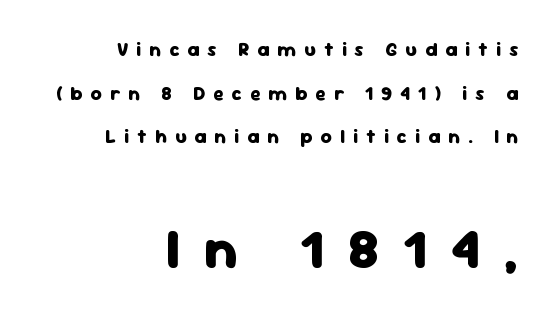
Q: Is the text bold? A: Yes.
Q: Is the text italic (slanted)? A: No, it is upright.
Q: Is the typeface a serif or a sans-serif typeface? A: Sans-serif.
Q: Is the text underlined? A: No.
Q: How is the paragraph aligned? A: Right-aligned.
Q: Is the spacing between letters normal or unusually wide? A: Unusually wide.
Q: Is the spacing between lines tight, normal or loose? A: Loose.
Q: Which block of text is set in a larger size, the first (top) or the second (bottom)? A: The second (bottom) one.
Q: Width (condensed, normal, or wide)? A: Normal.
Q: Stroke contrast? A: Low.
Q: x-height? A: Medium.
Q: Monospaced? A: No.
